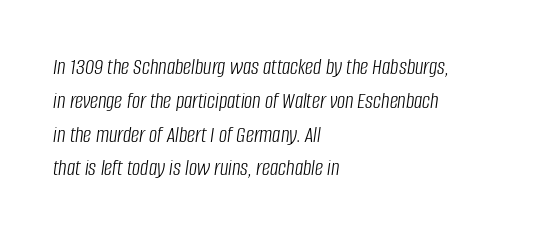
Anything drawn beneath the words? Only blank space. The rendering applies a slant to the glyphs. This rendering leaves character spacing at its baseline value. The typesetting does not lean heavy: it is not bold. Line starts are locked; line ends wander. Rows of type keep a routine distance in the vertical direction.
